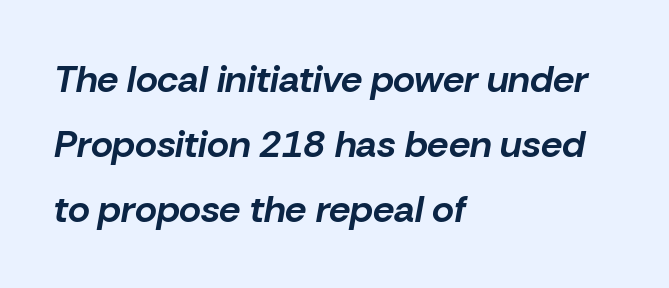
Tracking value appears to be zero — textbook default spacing. Compared with ordinary roman type, these characters are visibly tilted. Letters rest on an invisible, unmarked baseline. Is this a fixed-width face? No — the glyphs have proportional, varying widths.
